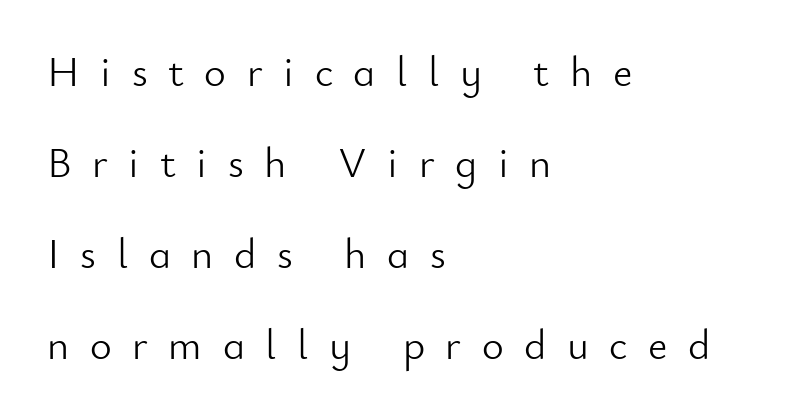
Honestly, the letter spacing is so wide it's the main thing you notice. A typesetter would call this proportional, since set widths differ per character. Alignment: flush left. Weight class: somewhere from thin through regular.
